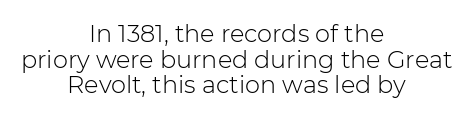
{"italic": "no", "bold": "no", "underline": "no", "align": "center", "line_spacing": "tight", "line_spacing_ratio": 1.07, "letter_spacing": "normal", "letter_spacing_em": 0.0, "glyph_px": 24}
